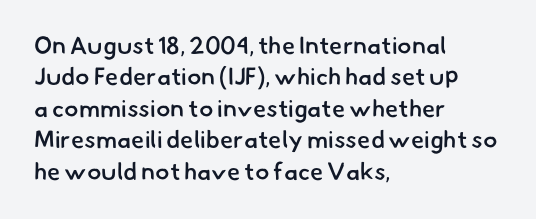
The image shows 24 px text type; set left-aligned, normal line spacing (1.31x), normal letter spacing, not underlined.
